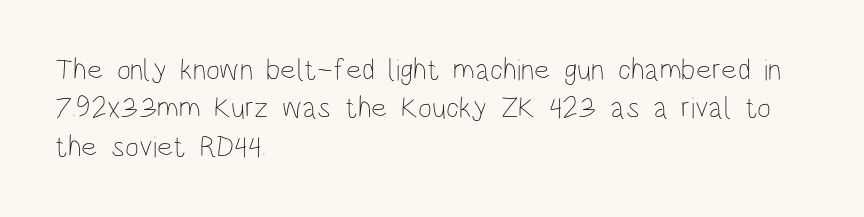
Q: Is the text bold? A: No.
Q: Is the text italic (slanted)? A: No, it is upright.
Q: Is the text underlined? A: No.
Q: How is the paragraph aligned? A: Left-aligned.
Q: Is the spacing between letters normal or unusually wide? A: Normal.
Q: Is the spacing between lines tight, normal or loose? A: Normal.
Q: Width (condensed, normal, or wide)? A: Condensed.
Q: Stroke contrast? A: Low.
Q: x-height? A: Large.
Q: Monospaced? A: No.
